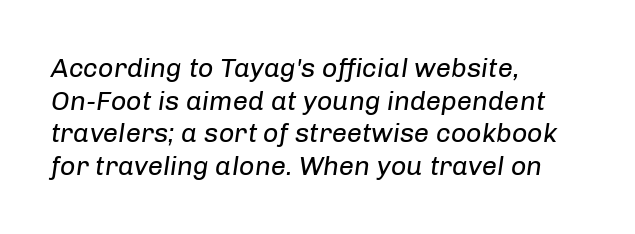
Only glyphs here, with clear space below each row. Italic? Definitely — the glyphs are oblique. Is the type heavy? It reads as light-to-regular instead. What stands out about the letter spacing? Nothing — it is the standard amount. The typesetter chose a ragged-right arrangement here.
